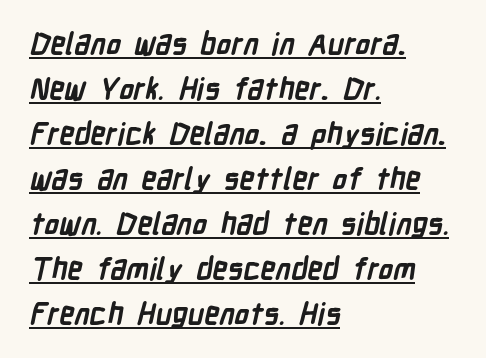
{"serif": "no", "bold": "yes", "weight": "semibold", "width": "condensed", "stroke_contrast": "low", "x_height": "medium", "monospaced": "no", "underline": "yes", "align": "left", "line_spacing": "normal", "line_spacing_ratio": 1.5, "letter_spacing": "normal", "letter_spacing_em": 0.0, "glyph_px": 30}
